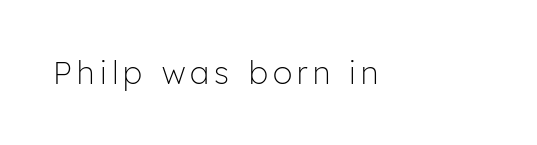
The image shows 31 px light sans-serif type, upright; set not underlined; low stroke contrast and a medium x-height.
